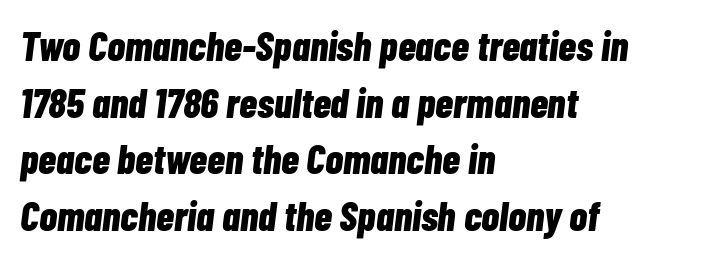
Quick note: italic. No word sits above an underline. A typesetter would call this zero additional tracking. The font is running at its bold setting.
